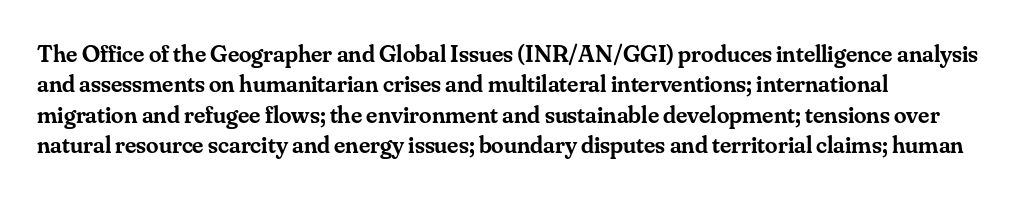
This is moderately heavy type, rendered in semibold. The lines are quadded left. The words here are not underlined. Look at the tracking — it's just the regular setting, nothing added. No italicization has been applied; the sample stays upright.
